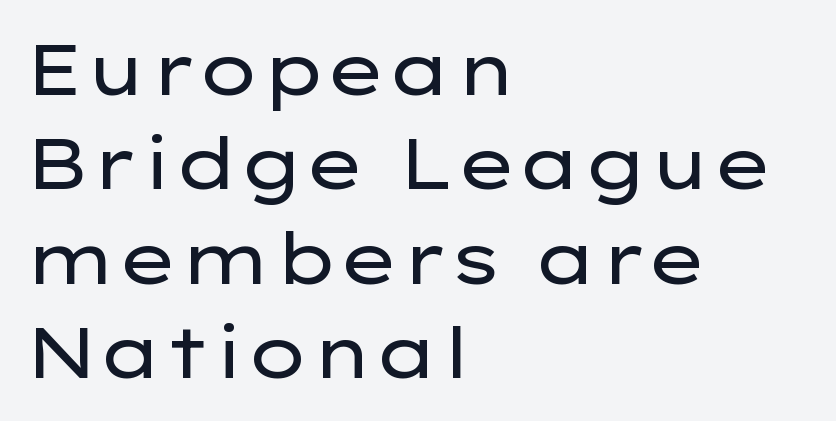
{"serif": "no", "italic": "no", "bold": "no", "weight": "regular", "width": "wide", "stroke_contrast": "low", "x_height": "medium", "monospaced": "no", "underline": "no", "align": "left", "line_spacing": "normal", "line_spacing_ratio": 1.33, "letter_spacing": "normal", "letter_spacing_em": 0.0, "glyph_px": 71}
